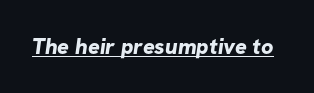
The image shows 22 px bold type; set normal letter spacing, underlined.
